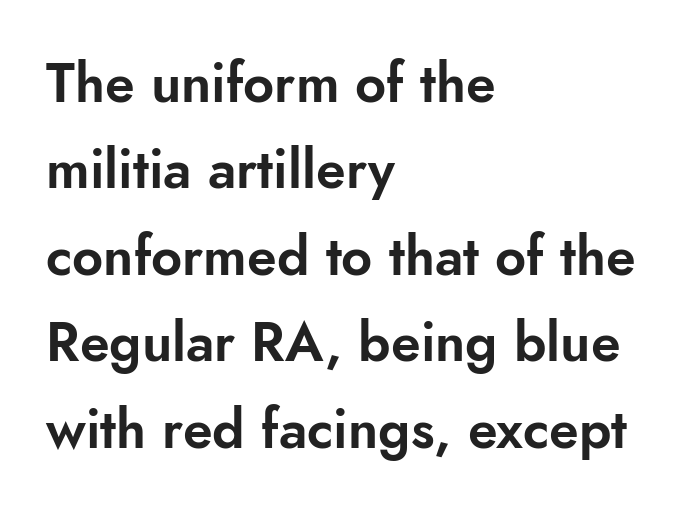
Q: Is the text italic (slanted)? A: No, it is upright.
Q: Is the typeface a serif or a sans-serif typeface? A: Sans-serif.
Q: Is the text underlined? A: No.
Q: How is the paragraph aligned? A: Left-aligned.
Q: Is the spacing between letters normal or unusually wide? A: Normal.
Q: Is the spacing between lines tight, normal or loose? A: Normal.
Q: Width (condensed, normal, or wide)? A: Normal.
Q: Stroke contrast? A: Low.
Q: x-height? A: Small.
Q: Monospaced? A: No.
